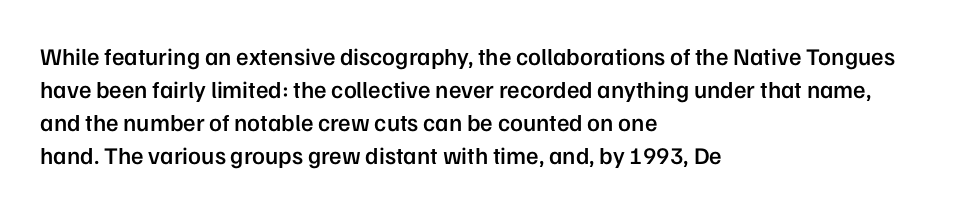
The image shows 24 px text type, upright; set left-aligned, normal line spacing (1.37x), normal letter spacing, not underlined.
